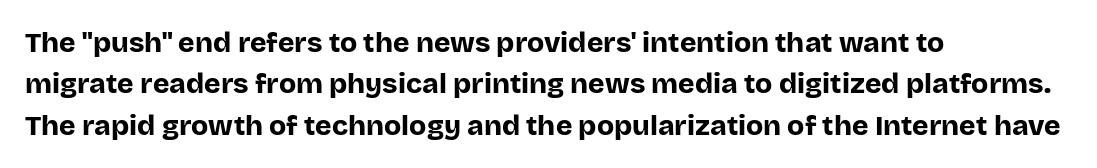
Q: Is the text bold? A: Yes.
Q: Is the text italic (slanted)? A: No, it is upright.
Q: Is the typeface a serif or a sans-serif typeface? A: Sans-serif.
Q: Is the text underlined? A: No.
Q: How is the paragraph aligned? A: Left-aligned.
Q: Is the spacing between letters normal or unusually wide? A: Normal.
Q: Is the spacing between lines tight, normal or loose? A: Normal.
Q: Width (condensed, normal, or wide)? A: Normal.
Q: Stroke contrast? A: Low.
Q: x-height? A: Large.
Q: Monospaced? A: No.
